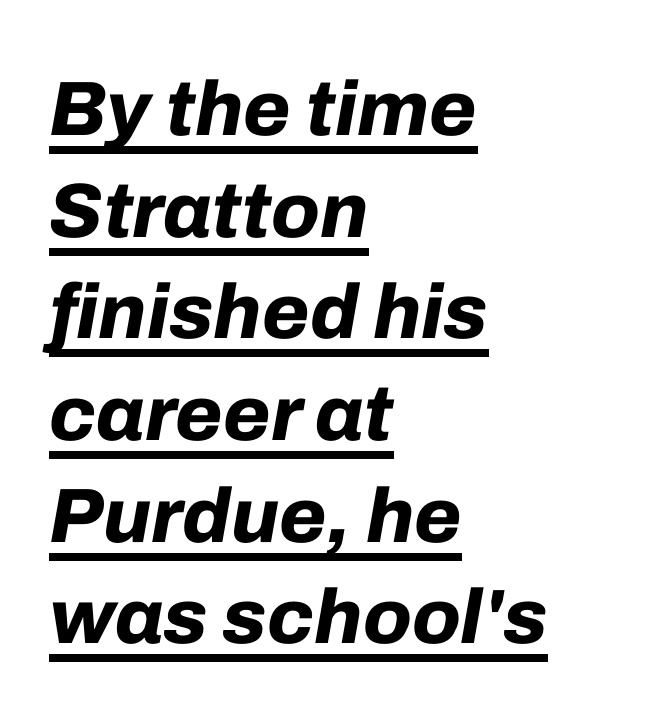
{"italic": "yes", "lean": "right", "slant_degrees": 10, "bold": "yes", "weight": "bold", "width": "normal", "stroke_contrast": "low", "x_height": "medium", "monospaced": "no", "underline": "yes", "align": "left", "line_spacing": "normal", "line_spacing_ratio": 1.32, "letter_spacing": "normal", "letter_spacing_em": 0.0, "glyph_px": 77}
